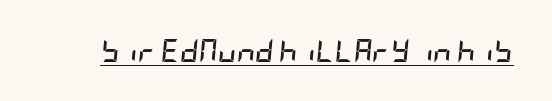
The image shows 23 px bold type, italic (leaning right); set normal letter spacing, underlined.
